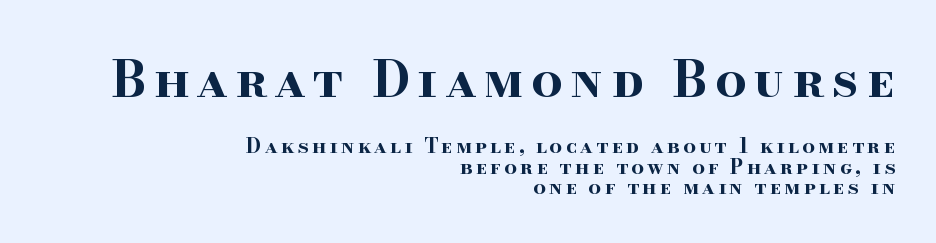
{"serif": "yes", "italic": "no", "bold": "yes", "weight": "bold", "width": "wide", "stroke_contrast": "high", "x_height": "small", "monospaced": "no", "underline": "no", "align": "right", "line_spacing": "tight", "line_spacing_ratio": 1.02, "larger_block": "first", "size_ratio": 2.45, "glyph_px": 49}
